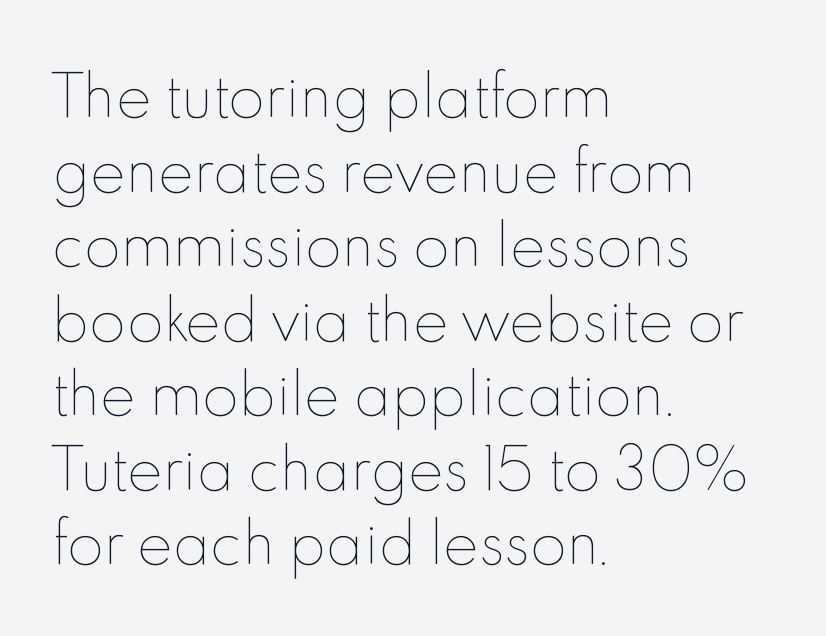
Does the leading feel generous? No, just average. Stroke mass is kept to a normal reading level or below. No word sits above an underline. This sample has the flowing, uneven cadence of proportional lettering.
